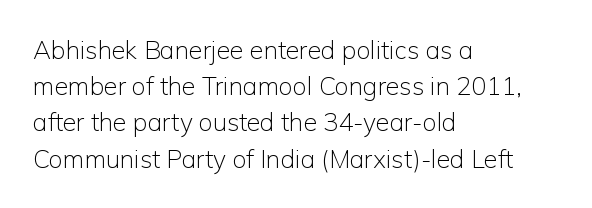
{"italic": "no", "bold": "no", "underline": "no", "align": "left", "line_spacing": "normal", "line_spacing_ratio": 1.45, "letter_spacing": "normal", "letter_spacing_em": 0.0, "glyph_px": 25}
